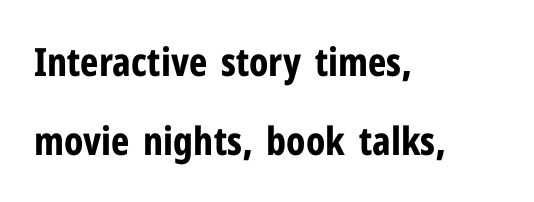
{"serif": "no", "italic": "no", "bold": "yes", "weight": "bold", "width": "condensed", "stroke_contrast": "low", "x_height": "medium", "monospaced": "no", "underline": "no", "align": "left", "line_spacing": "loose", "line_spacing_ratio": 2.03, "letter_spacing": "normal", "letter_spacing_em": 0.0, "glyph_px": 39}
